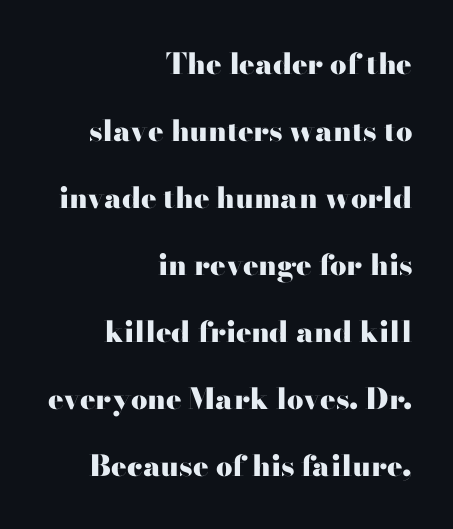
The image shows 29 px heavy, wide serif type, upright; set right-aligned, loose line spacing (2.31x), normal letter spacing, not underlined; high stroke contrast and a small x-height.
